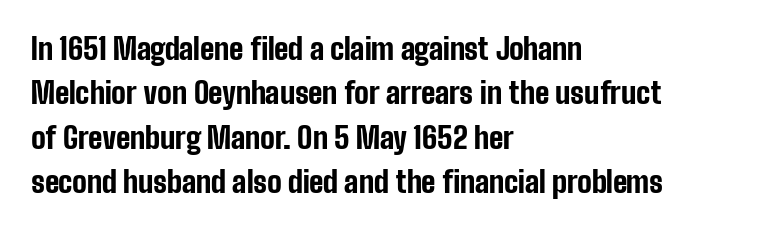
Vertical strokes here are truly vertical. Do the characters align in a grid? No, the font is proportional. The face used here is a sans, in the tradition of grotesques and geometrics. Short and long lines alike share a common starting point at left. Beneath every word, the page is bare.
